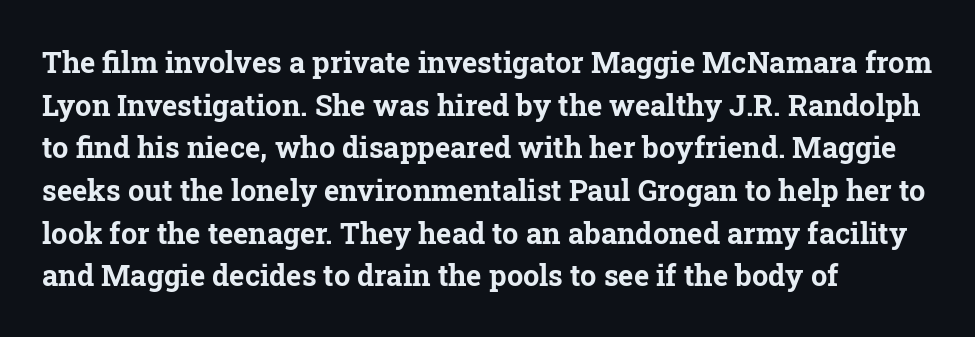
The image shows 29 px bold serif type, upright; set left-aligned, normal line spacing (1.47x), normal letter spacing, not underlined; low stroke contrast and a medium x-height.
